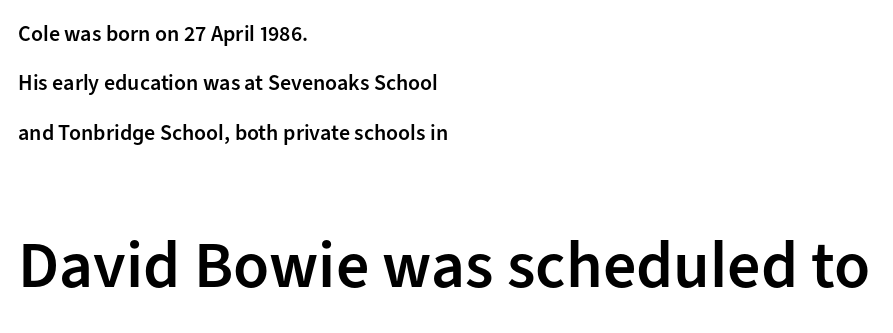
The space between consecutive lines is lavish. The face used here appears at its bigger size in the lower chunk. Tall strokes in this sample are plumb rather than angled. Compared with typical body copy, the letter spacing here is the same. A classic flush-left, rag-right setting is used for this passage.
